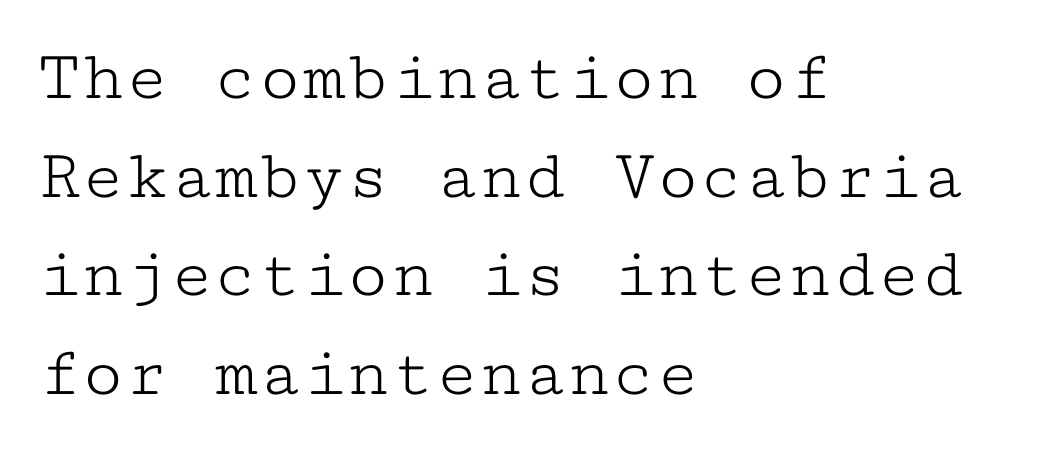
{"serif": "yes", "italic": "no", "bold": "no", "weight": "light", "width": "wide", "stroke_contrast": "low", "x_height": "medium", "monospaced": "yes", "underline": "no", "align": "left", "line_spacing": "normal", "line_spacing_ratio": 1.35, "letter_spacing": "normal", "letter_spacing_em": 0.0, "glyph_px": 73}
